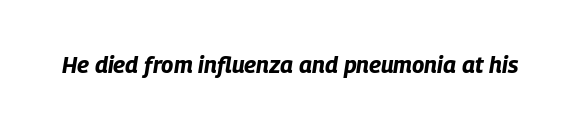
Set as a true bold cut, around the 700 mark. A typesetter would mark this as italic. Anything drawn beneath the words? Only blank space. Default kerning and tracking; the words read as compact shapes.
